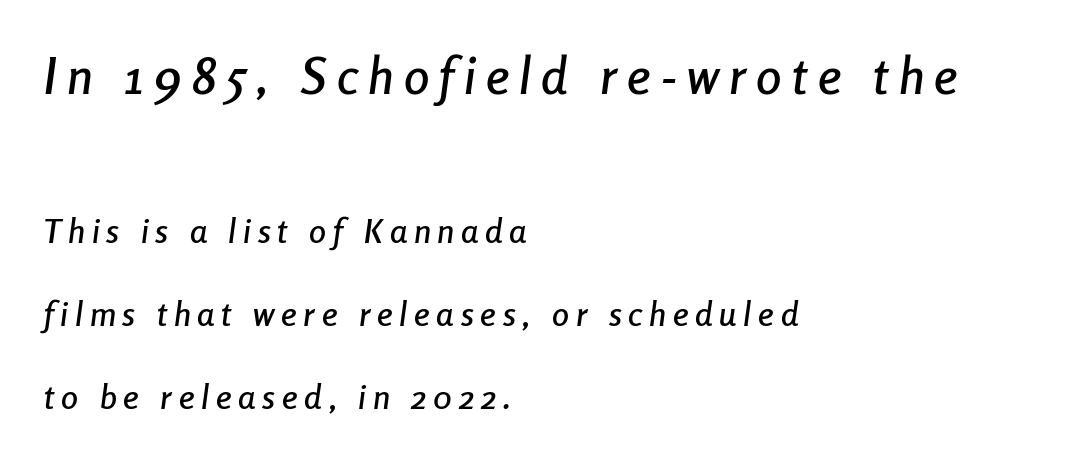
The image shows 51 px condensed type, italic (leaning right); set left-aligned, loose line spacing (2.44x), unusually wide letter spacing (+0.2 em), not underlined; the first (top) block is 1.5x larger; low stroke contrast and a medium x-height.
